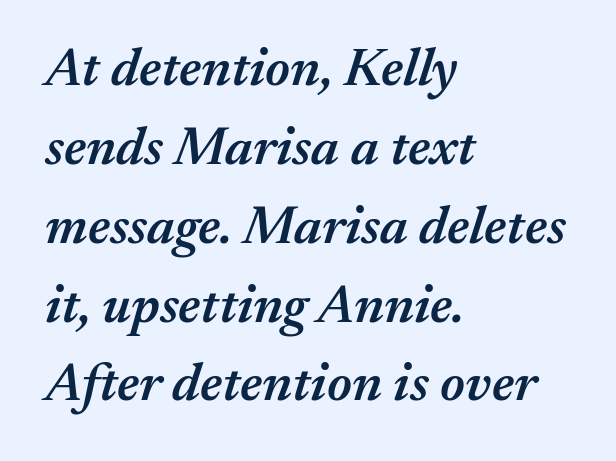
The image shows 54 px semibold type, italic (leaning right); set left-aligned, normal line spacing (1.46x), normal letter spacing, not underlined; medium stroke contrast and a medium x-height.
